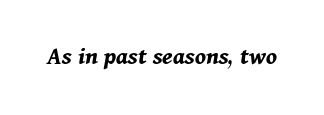
{"italic": "yes", "lean": "right", "slant_degrees": 11, "bold": "yes", "underline": "no", "letter_spacing": "normal", "letter_spacing_em": 0.0, "glyph_px": 26}
